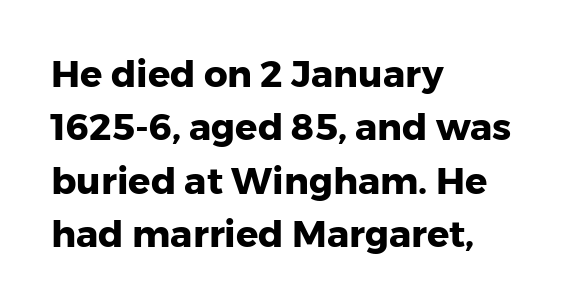
Set as a true bold cut, around the 700 mark. Regarding leading, the lines here are spaced in the standard way. The characters display no serif detailing; their extremities are plain. Visually the block forms a straight wall on the left and a jagged coastline on the right. These lines are rendered in a variable-pitch font.
